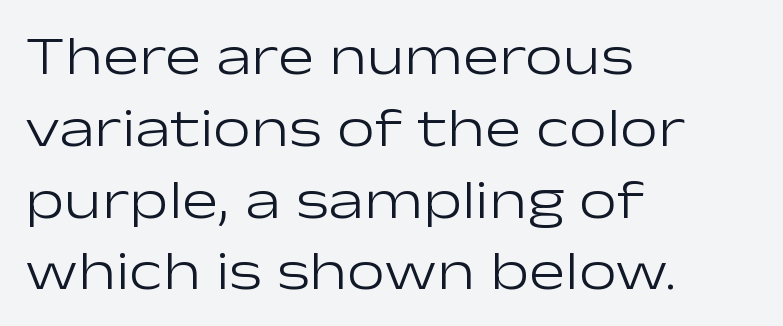
Evenly set lines give the paragraph a standard silhouette. The type sits square on the baseline with zero lean. Only glyphs here, with clear space below each row. What stands out about the letter spacing? Nothing — it is the standard amount. The glyphs in this specimen are sans serif.
